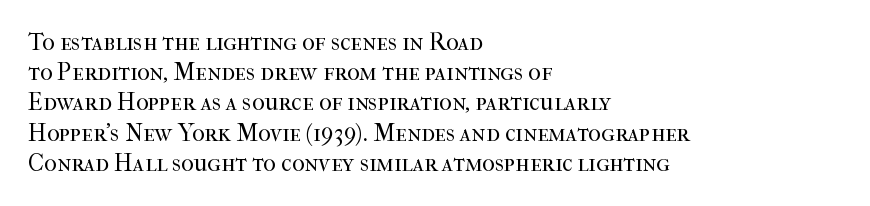
{"italic": "no", "bold": "no", "underline": "no", "align": "left", "line_spacing": "normal", "line_spacing_ratio": 1.26, "letter_spacing": "normal", "letter_spacing_em": 0.0, "glyph_px": 24}
